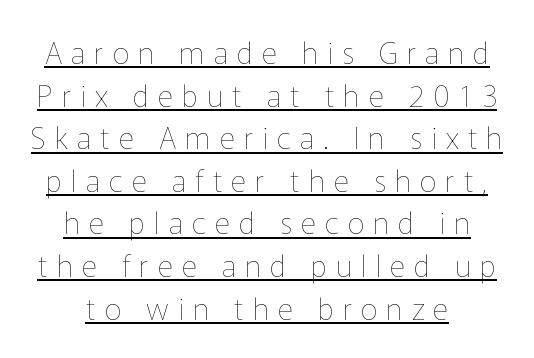
Compared with typical paragraphs, the rows here are spaced about the same. Each letter keeps its own natural width here, so spacing adapts to shape. The strokes are not fattened; the text isn't bold. Does extra space separate the letters? Yes, quite a lot of it. Posture: vertical.
